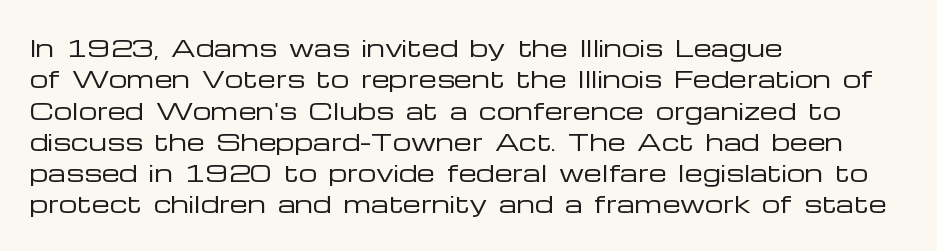
{"italic": "no", "bold": "no", "underline": "no", "align": "left", "line_spacing": "normal", "line_spacing_ratio": 1.36, "letter_spacing": "normal", "letter_spacing_em": 0.0, "glyph_px": 23}
